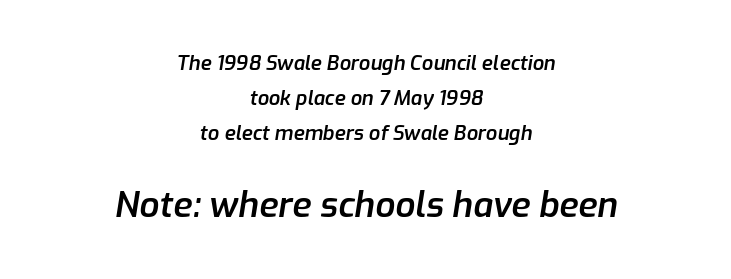
The image shows 35 px semibold type, italic (leaning right); set centered, line spacing 1.74x, normal letter spacing, not underlined; the second (bottom) block is 1.75x larger; low stroke contrast and a medium x-height.
